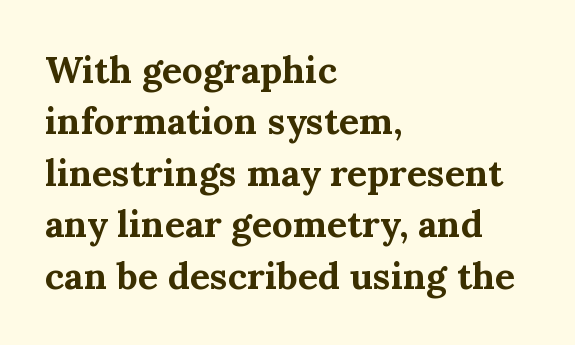
Q: Is the text bold? A: Yes.
Q: Is the text italic (slanted)? A: No, it is upright.
Q: Is the typeface a serif or a sans-serif typeface? A: Serif.
Q: Is the text underlined? A: No.
Q: How is the paragraph aligned? A: Left-aligned.
Q: Is the spacing between letters normal or unusually wide? A: Normal.
Q: Is the spacing between lines tight, normal or loose? A: Normal.
Q: Width (condensed, normal, or wide)? A: Normal.
Q: Stroke contrast? A: Medium.
Q: x-height? A: Medium.
Q: Monospaced? A: No.
